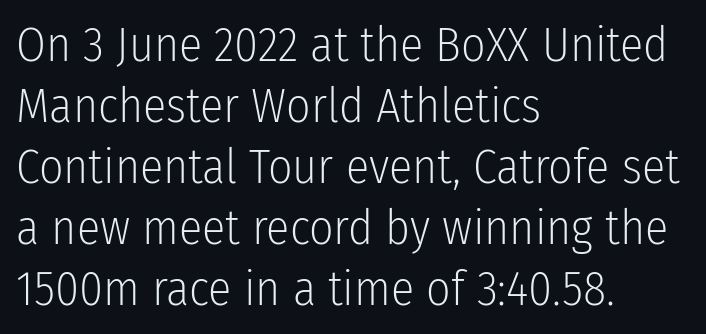
The image shows 48 px light, condensed sans-serif type, upright; set left-aligned, normal line spacing (1.27x), normal letter spacing, not underlined; low stroke contrast and a medium x-height.
